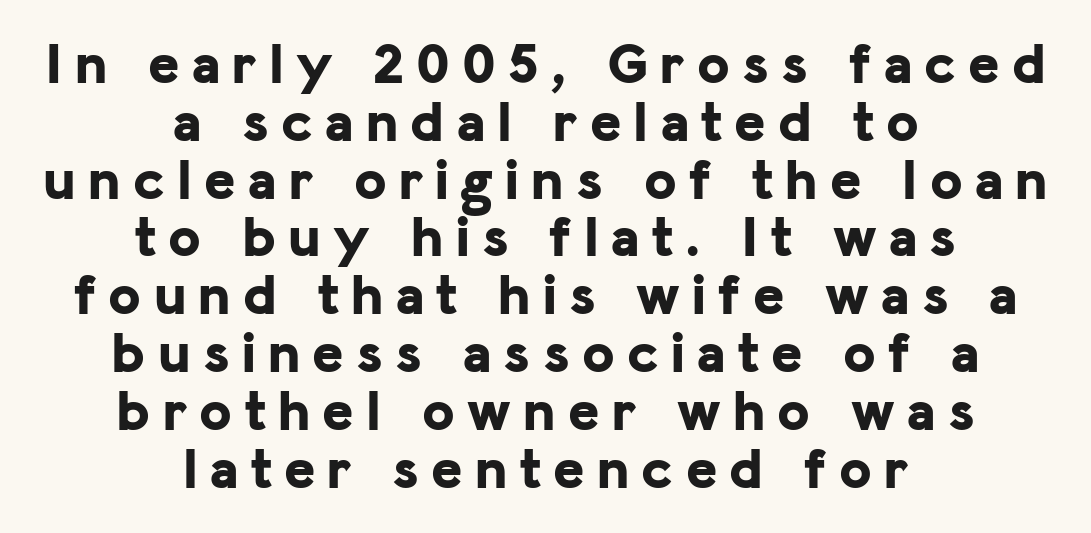
Q: Is the text bold? A: Yes.
Q: Is the text italic (slanted)? A: No, it is upright.
Q: Is the typeface a serif or a sans-serif typeface? A: Sans-serif.
Q: Is the text underlined? A: No.
Q: How is the paragraph aligned? A: Centered.
Q: Is the spacing between letters normal or unusually wide? A: Unusually wide.
Q: Is the spacing between lines tight, normal or loose? A: Tight.
Q: Width (condensed, normal, or wide)? A: Normal.
Q: Stroke contrast? A: Low.
Q: x-height? A: Medium.
Q: Monospaced? A: No.
